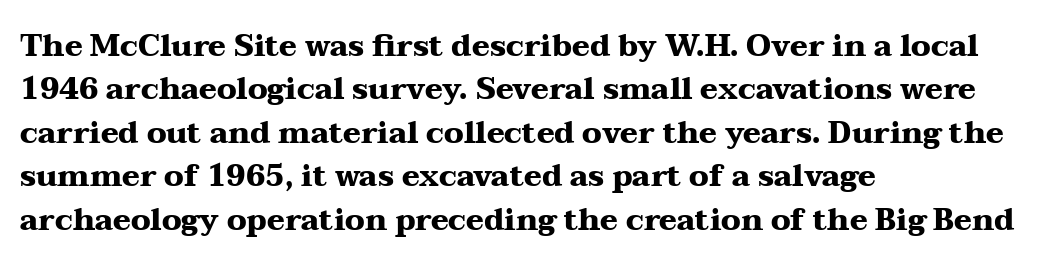
{"serif": "yes", "italic": "no", "bold": "yes", "weight": "heavy", "width": "wide", "stroke_contrast": "medium", "x_height": "medium", "monospaced": "no", "underline": "no", "align": "left", "line_spacing": "normal", "line_spacing_ratio": 1.45, "letter_spacing": "normal", "letter_spacing_em": 0.0, "glyph_px": 30}
